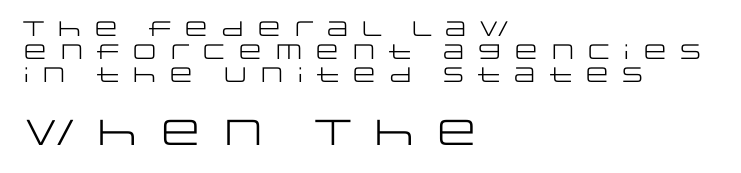
The image shows 36 px regular-weight, wide sans-serif type, upright; set left-aligned, tight line spacing (1.09x), unusually wide letter spacing (+0.23 em), not underlined; the second (bottom) block is 1.71x larger; low stroke contrast and a large x-height.
